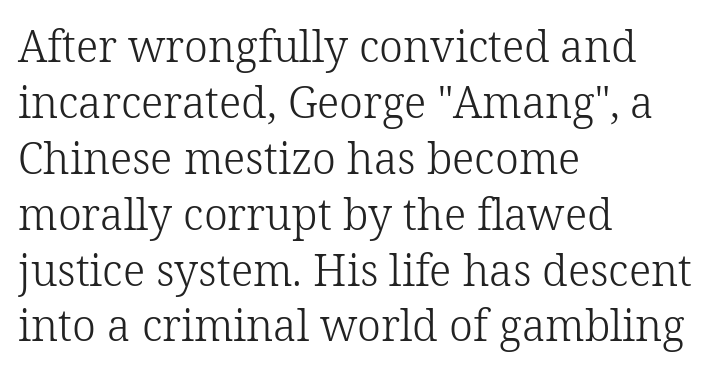
The image shows 43 px light serif type, upright; set left-aligned, normal line spacing (1.3x), normal letter spacing, not underlined; low stroke contrast and a medium x-height.
